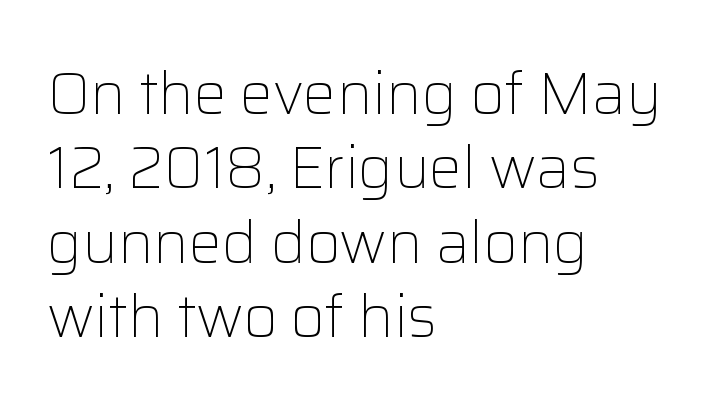
The image shows 59 px light sans-serif type, upright; set left-aligned, normal line spacing (1.26x), normal letter spacing, not underlined; low stroke contrast and a medium x-height.
